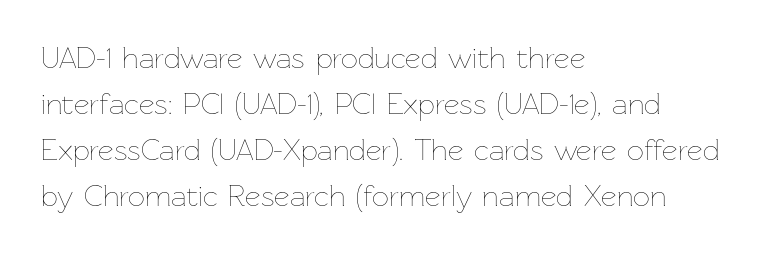
{"italic": "no", "bold": "no", "weight": "thin", "width": "normal", "stroke_contrast": "low", "x_height": "medium", "monospaced": "no", "underline": "no", "align": "left", "line_spacing": "normal", "line_spacing_ratio": 1.53, "letter_spacing": "normal", "letter_spacing_em": 0.0, "glyph_px": 30}
